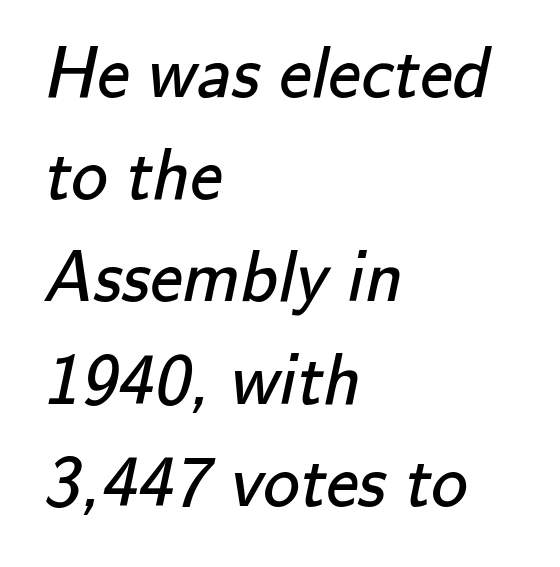
{"serif": "no", "bold": "no", "weight": "regular", "width": "normal", "stroke_contrast": "low", "x_height": "small", "monospaced": "no", "underline": "no", "align": "left", "line_spacing": "normal", "line_spacing_ratio": 1.4, "letter_spacing": "normal", "letter_spacing_em": 0.0, "glyph_px": 73}
